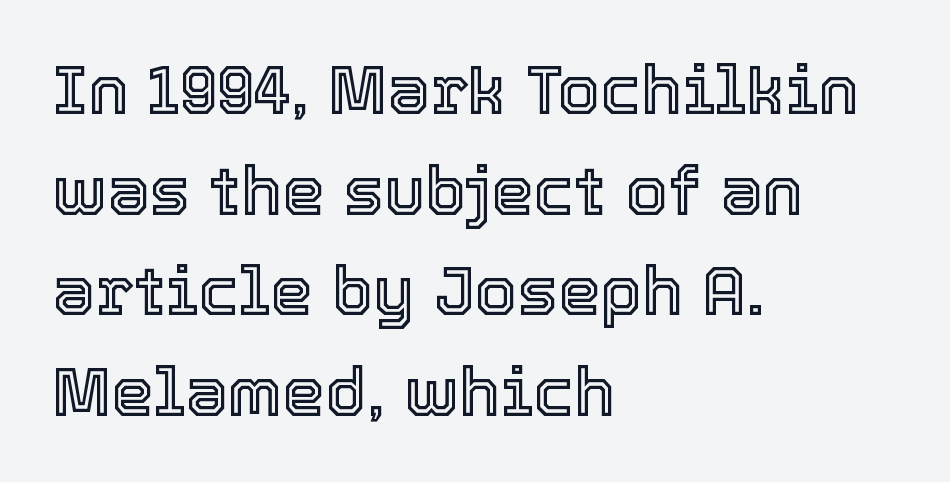
The image shows 68 px text type, upright; set left-aligned, normal line spacing (1.48x), normal letter spacing, not underlined; a medium x-height.
